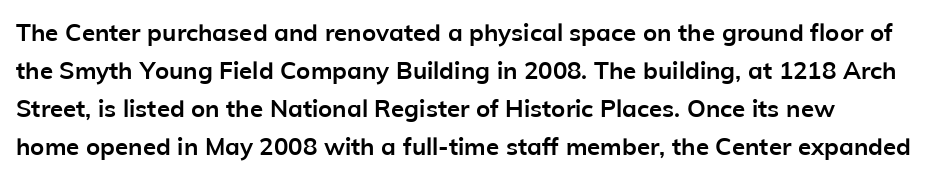
The image shows 24 px bold type, upright; set left-aligned, normal line spacing (1.58x), normal letter spacing, not underlined.
